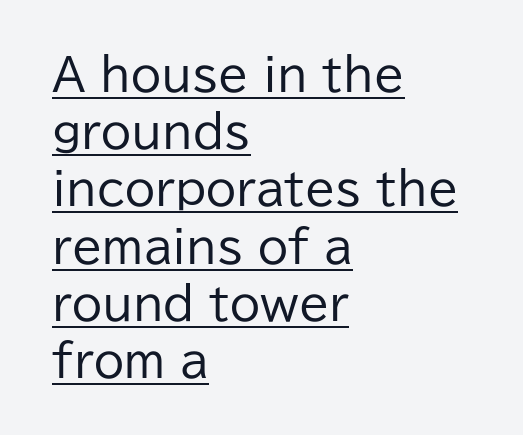
{"serif": "no", "italic": "no", "bold": "no", "weight": "regular", "width": "normal", "stroke_contrast": "low", "x_height": "medium", "monospaced": "no", "underline": "yes", "align": "left", "line_spacing": "normal", "line_spacing_ratio": 1.3, "letter_spacing": "normal", "letter_spacing_em": 0.0, "glyph_px": 44}
